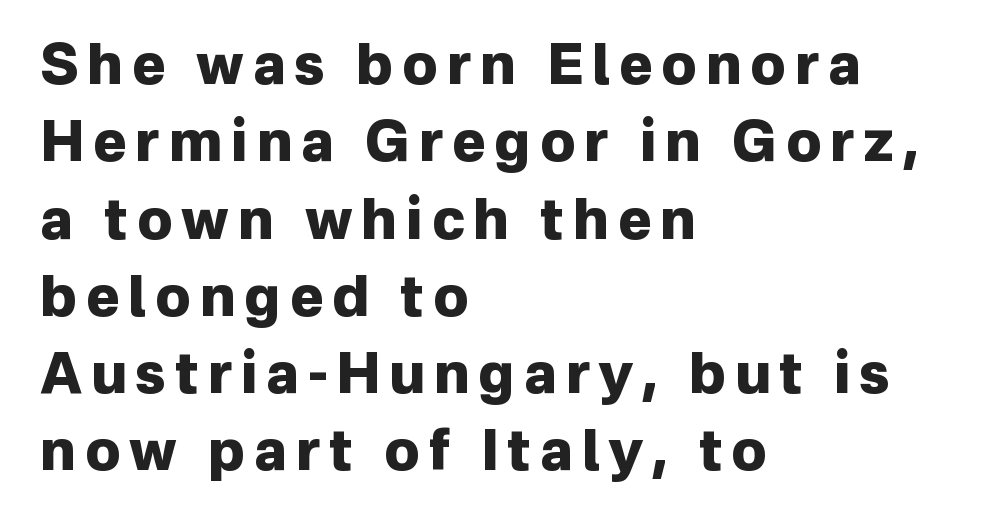
The rendering uses natural spacing where letterforms have individual widths. Letters rest on an invisible, unmarked baseline. Its strokes are broad and dark, the hallmark of bold type. The line-height multiplier appears to be the usual default.
